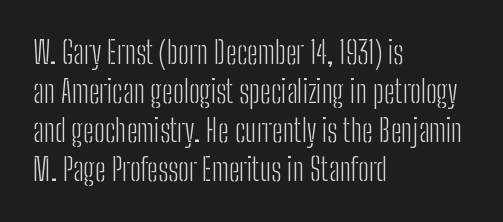
The image shows 31 px light, condensed sans-serif type, upright; set left-aligned, normal line spacing (1.26x), normal letter spacing, not underlined; low stroke contrast and a medium x-height.
